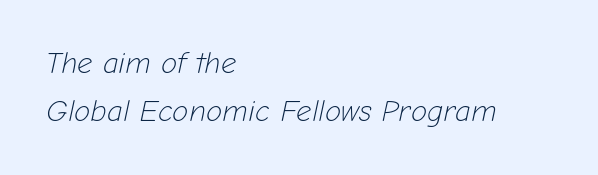
Q: Is the text bold? A: No.
Q: Is the text italic (slanted)? A: Yes, it leans right by about 12 degrees.
Q: Is the text underlined? A: No.
Q: How is the paragraph aligned? A: Left-aligned.
Q: Is the spacing between letters normal or unusually wide? A: Normal.
Q: Is the spacing between lines tight, normal or loose? A: Normal.
Q: Width (condensed, normal, or wide)? A: Normal.
Q: Stroke contrast? A: Low.
Q: x-height? A: Medium.
Q: Monospaced? A: No.
